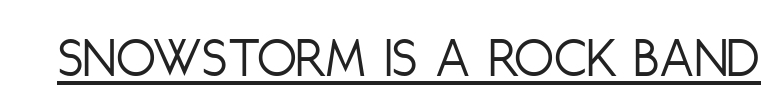
Q: Is the text bold? A: No.
Q: Is the text italic (slanted)? A: No, it is upright.
Q: Is the typeface a serif or a sans-serif typeface? A: Sans-serif.
Q: Is the text underlined? A: Yes.
Q: Is the spacing between letters normal or unusually wide? A: Normal.
Q: Width (condensed, normal, or wide)? A: Condensed.
Q: Stroke contrast? A: Low.
Q: x-height? A: Large.
Q: Monospaced? A: No.
